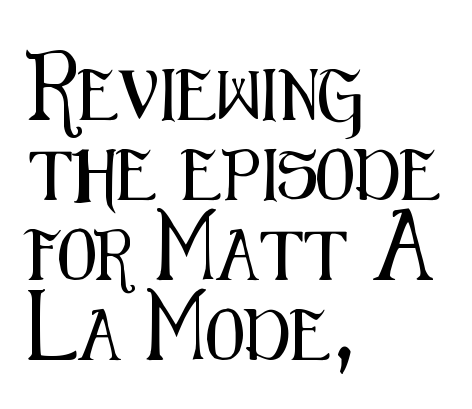
Alignment: flush left. Line spacing here is normal. Varying glyph widths throughout — classic text-font behaviour. Students, note that the glyphs here touch the page at normal intervals. The baseline area is clear.
